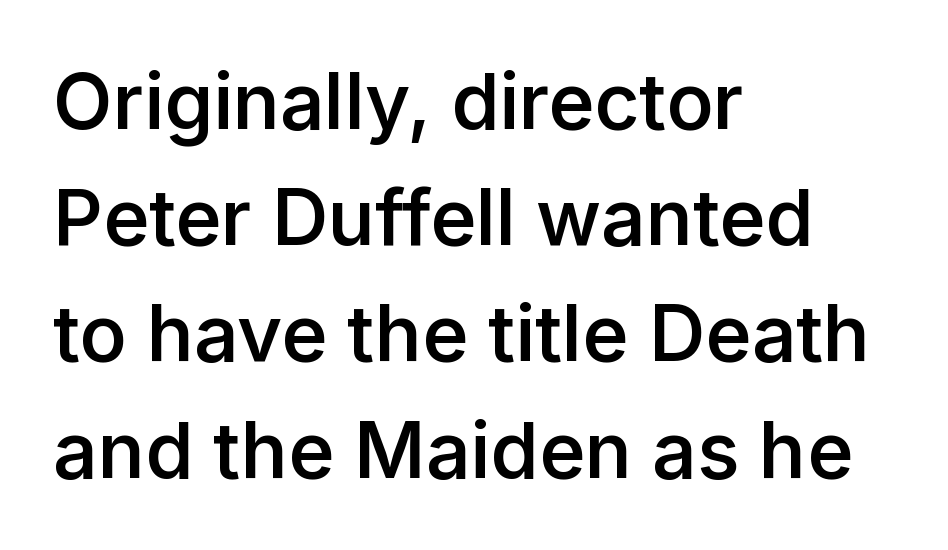
There is no visible air inserted between adjacent glyphs. Check the space under the baseline: it is left empty. Quick note: not italic, upright. Reading down the block, your eye returns to a fixed left position each line.
